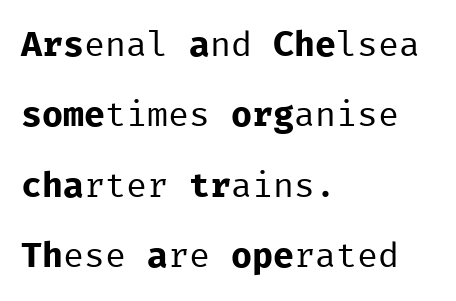
Every character here occupies the same horizontal width, giving the sample a typewriter-like rhythm. What's the leading like? Stretched, with rows far apart. A student would call this left alignment; a typographer would say flush left, rag right. Each letter's strokes conclude bluntly, with no projecting serifs. Nobody touched the tracking dial on this one.
